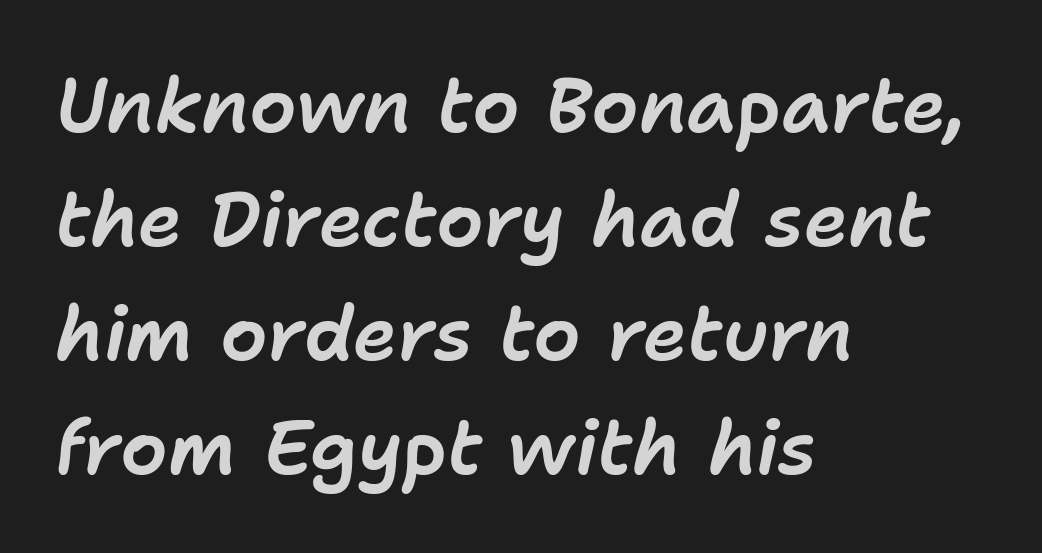
Q: Is the text italic (slanted)? A: Yes, it leans right by about 11 degrees.
Q: Is the text underlined? A: No.
Q: How is the paragraph aligned? A: Left-aligned.
Q: Is the spacing between letters normal or unusually wide? A: Normal.
Q: Is the spacing between lines tight, normal or loose? A: Normal.
Q: Width (condensed, normal, or wide)? A: Normal.
Q: Stroke contrast? A: Low.
Q: x-height? A: Medium.
Q: Monospaced? A: No.
